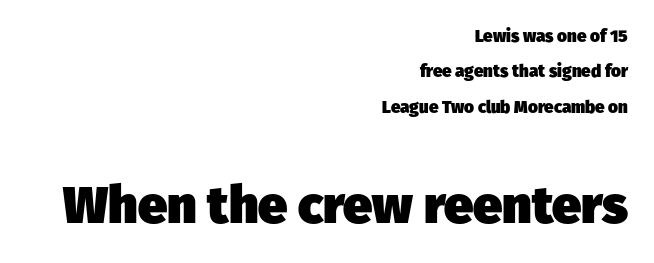
Q: Is the text bold? A: Yes.
Q: Is the typeface a serif or a sans-serif typeface? A: Sans-serif.
Q: Is the text underlined? A: No.
Q: How is the paragraph aligned? A: Right-aligned.
Q: Is the spacing between letters normal or unusually wide? A: Normal.
Q: Is the spacing between lines tight, normal or loose? A: Loose.
Q: Which block of text is set in a larger size, the first (top) or the second (bottom)? A: The second (bottom) one.
Q: Width (condensed, normal, or wide)? A: Normal.
Q: Stroke contrast? A: Low.
Q: x-height? A: Medium.
Q: Monospaced? A: No.
